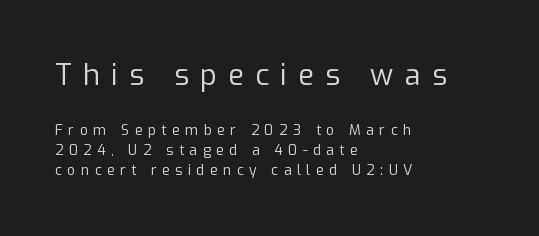
In terms of letterspacing, this is a distinctly airy, spread setting. Each line starts at the same left margin while the right side varies. No chunkiness to these letters — they're not bold. If you squint, the top block still reads clearly — it's the larger of the two. Type style note: lacks serifs. Varying glyph widths throughout — classic text-font behaviour.
